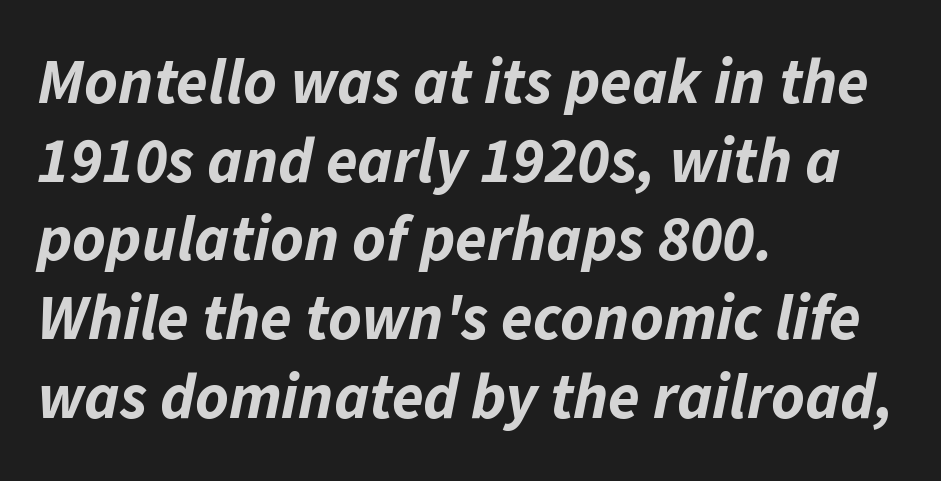
Think of a printed novel: that variable character pitch is what you see here. The letters are slanted; this is an italic face. Anything drawn beneath the words? Only blank space. Words appear dense and cohesive because spacing is normal. The rag falls on the right side of this text block.
